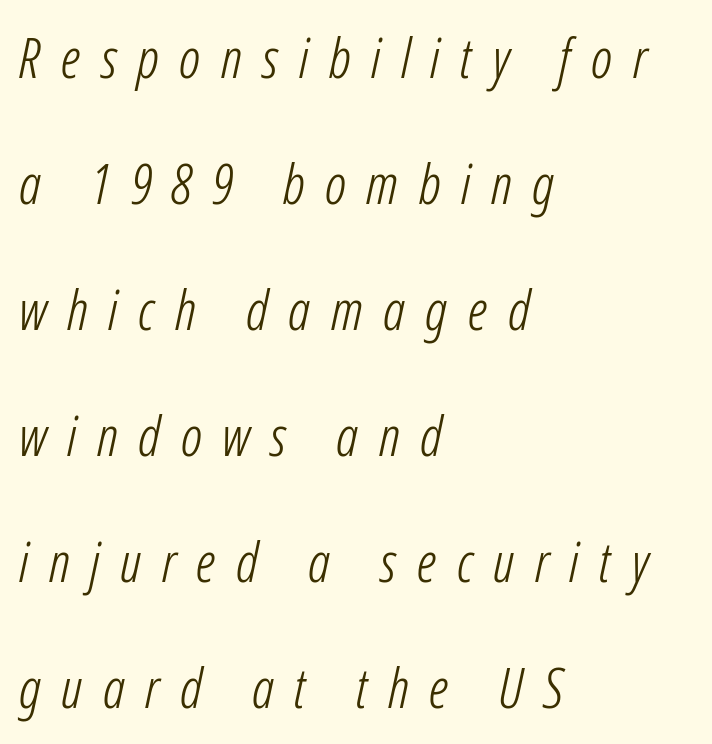
{"italic": "yes", "lean": "right", "slant_degrees": 12, "bold": "no", "weight": "light", "width": "condensed", "stroke_contrast": "low", "x_height": "medium", "monospaced": "no", "underline": "no", "align": "left", "line_spacing": "loose", "line_spacing_ratio": 2.29, "letter_spacing": "wide", "letter_spacing_em": 0.37, "glyph_px": 55}
